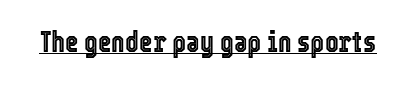
{"italic": "no", "width": "condensed", "x_height": "medium", "monospaced": "no", "underline": "yes", "letter_spacing": "normal", "letter_spacing_em": 0.0, "glyph_px": 29}
